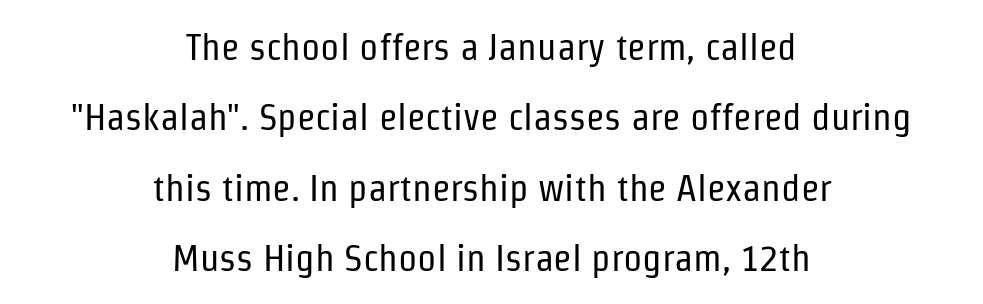
{"serif": "no", "italic": "no", "bold": "no", "weight": "regular", "width": "condensed", "stroke_contrast": "low", "x_height": "medium", "monospaced": "no", "underline": "no", "align": "center", "line_spacing_ratio": 1.85, "letter_spacing": "normal", "letter_spacing_em": 0.0, "glyph_px": 38}
